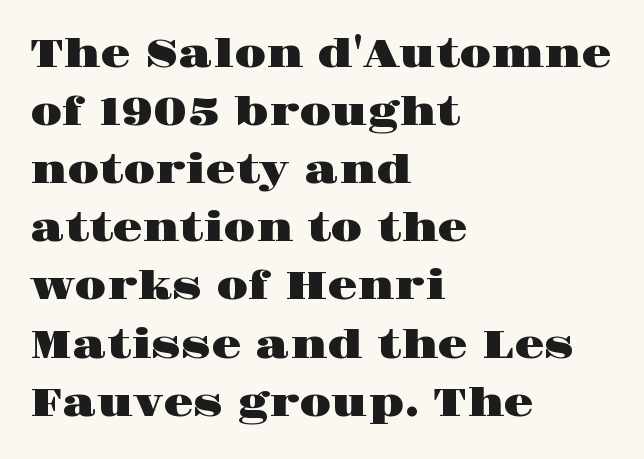
Q: Is the text italic (slanted)? A: No, it is upright.
Q: Is the typeface a serif or a sans-serif typeface? A: Serif.
Q: Is the text underlined? A: No.
Q: How is the paragraph aligned? A: Left-aligned.
Q: Is the spacing between letters normal or unusually wide? A: Normal.
Q: Is the spacing between lines tight, normal or loose? A: Normal.
Q: Width (condensed, normal, or wide)? A: Wide.
Q: Stroke contrast? A: High.
Q: x-height? A: Large.
Q: Monospaced? A: No.
